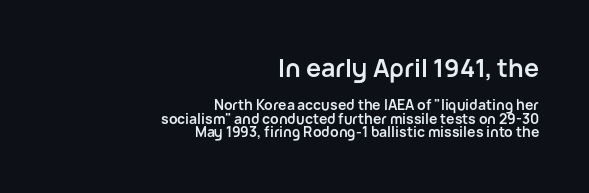
The image shows 25 px bold type, upright; set right-aligned, tight line spacing (0.99x), normal letter spacing, not underlined; the first (top) block is 1.79x larger.
